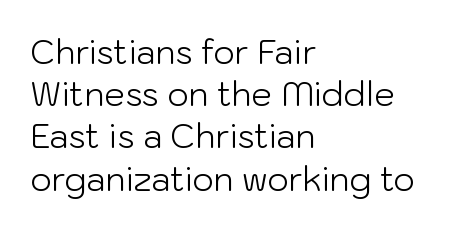
{"serif": "no", "italic": "no", "bold": "no", "weight": "light", "width": "normal", "stroke_contrast": "low", "x_height": "medium", "monospaced": "no", "underline": "no", "align": "left", "line_spacing": "normal", "line_spacing_ratio": 1.28, "letter_spacing": "normal", "letter_spacing_em": 0.0, "glyph_px": 33}
